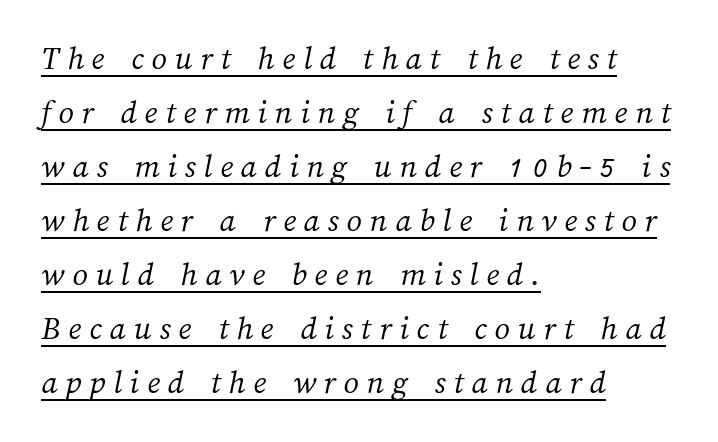
Q: Is the text bold? A: No.
Q: Is the text underlined? A: Yes.
Q: How is the paragraph aligned? A: Left-aligned.
Q: Is the spacing between letters normal or unusually wide? A: Unusually wide.
Q: Is the spacing between lines tight, normal or loose? A: Normal.
Q: Width (condensed, normal, or wide)? A: Normal.
Q: Stroke contrast? A: Medium.
Q: x-height? A: Medium.
Q: Monospaced? A: No.
